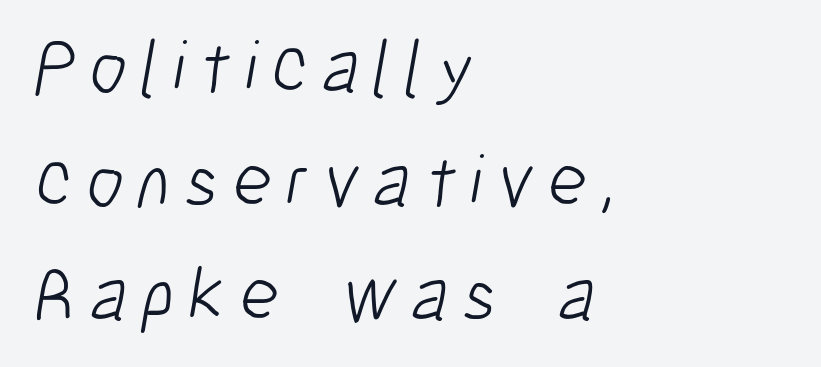
The image shows 75 px light, condensed sans-serif type; set left-aligned, normal line spacing (1.52x), not underlined; low stroke contrast and a medium x-height.
